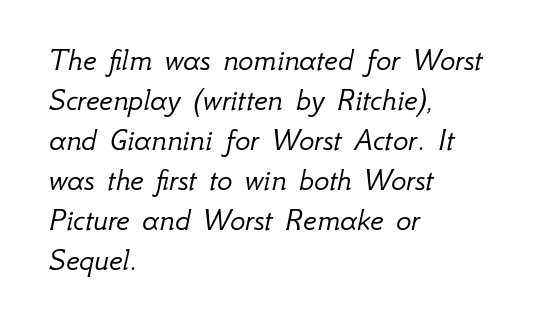
Q: Is the text bold? A: No.
Q: Is the text italic (slanted)? A: Yes, it leans right by about 12 degrees.
Q: Is the text underlined? A: No.
Q: How is the paragraph aligned? A: Left-aligned.
Q: Is the spacing between letters normal or unusually wide? A: Normal.
Q: Is the spacing between lines tight, normal or loose? A: Normal.
Q: Width (condensed, normal, or wide)? A: Normal.
Q: Stroke contrast? A: Low.
Q: x-height? A: Small.
Q: Monospaced? A: No.
